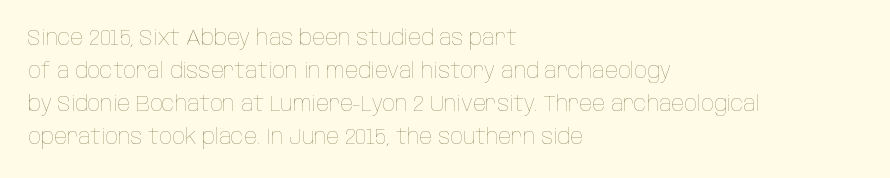
The image shows 21 px text type, upright; set left-aligned, normal line spacing (1.57x), normal letter spacing, not underlined.
